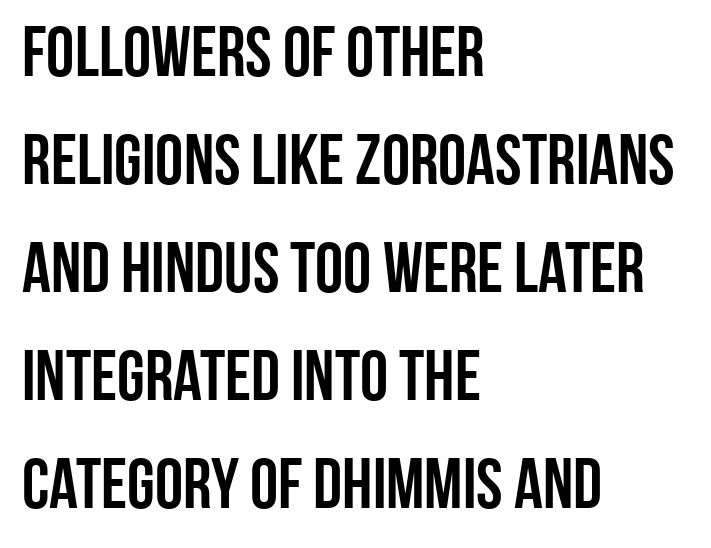
Q: Is the text italic (slanted)? A: No, it is upright.
Q: Is the typeface a serif or a sans-serif typeface? A: Sans-serif.
Q: Is the text underlined? A: No.
Q: How is the paragraph aligned? A: Left-aligned.
Q: Is the spacing between letters normal or unusually wide? A: Normal.
Q: Is the spacing between lines tight, normal or loose? A: Normal.
Q: Width (condensed, normal, or wide)? A: Condensed.
Q: Stroke contrast? A: Low.
Q: x-height? A: Large.
Q: Monospaced? A: No.
